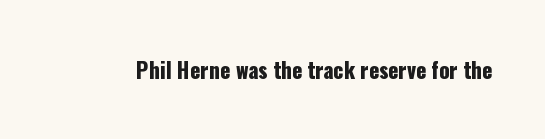
Every character sits straight up, as roman type does. The string is rendered with underlining switched off. Students, note that the glyphs here touch the page at normal intervals.
